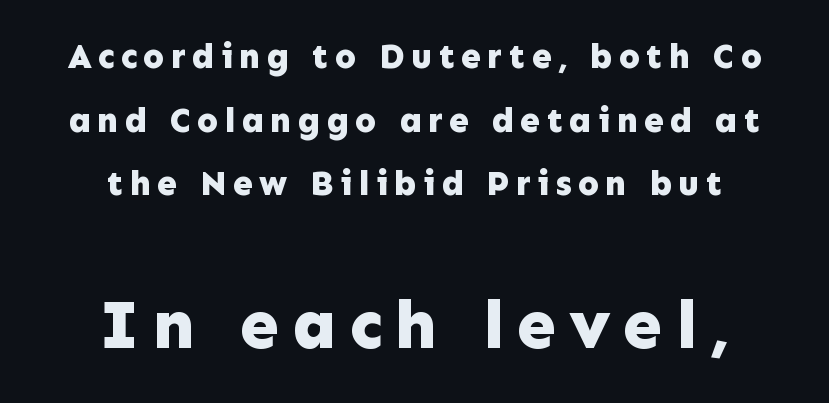
The image shows 70 px bold sans-serif type, upright; set centered, line spacing 1.82x, not underlined; the second (bottom) block is 2.0x larger; low stroke contrast and a medium x-height.
